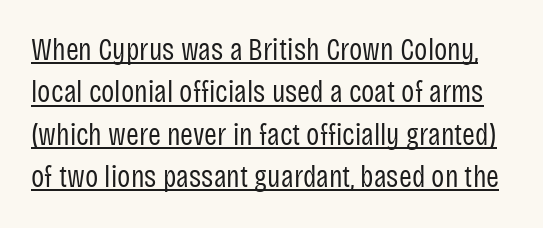
Q: Is the text bold? A: No.
Q: Is the text italic (slanted)? A: No, it is upright.
Q: Is the typeface a serif or a sans-serif typeface? A: Sans-serif.
Q: Is the text underlined? A: Yes.
Q: Is the spacing between letters normal or unusually wide? A: Normal.
Q: Is the spacing between lines tight, normal or loose? A: Normal.
Q: Width (condensed, normal, or wide)? A: Condensed.
Q: Stroke contrast? A: Low.
Q: x-height? A: Large.
Q: Monospaced? A: No.
